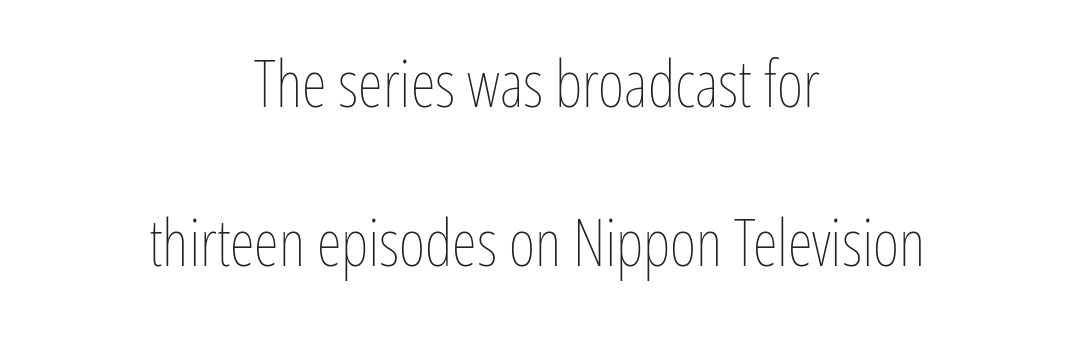
The image shows 64 px thin, condensed type, upright; set centered, loose line spacing (2.48x), normal letter spacing, not underlined; low stroke contrast and a medium x-height.
